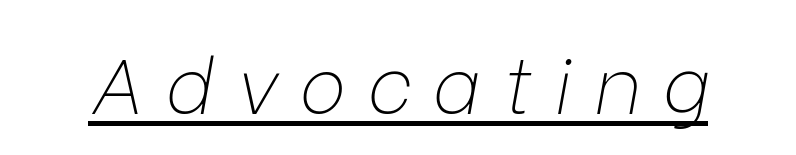
The image shows 78 px thin type, italic (leaning right); set unusually wide letter spacing (+0.28 em), underlined; low stroke contrast and a medium x-height.
